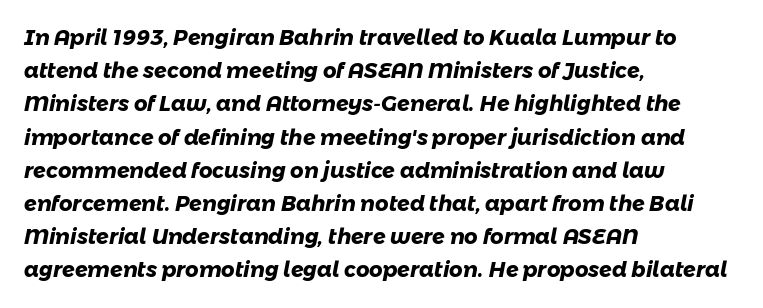
Heavy-handed strokes throughout: this text is bold. Decoration check: the copy has no underline. Leftover space on each line is placed entirely after the last word. What's the leading like? Ordinary, nothing unusual. Each word holds together tightly as a unit, with standard inter-letter gaps.
